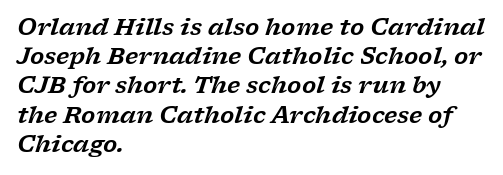
Alignment: flush left. Plain, unruled lines of type. Notice how the stems are inclined rather than vertical — that's the hallmark of italics. Caption: standard tracking, unaltered.
